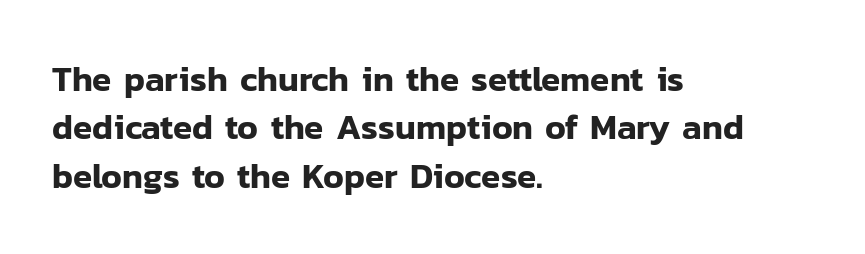
The image shows 35 px sans-serif type, upright; set left-aligned, normal line spacing (1.38x), normal letter spacing, not underlined; low stroke contrast and a medium x-height.
